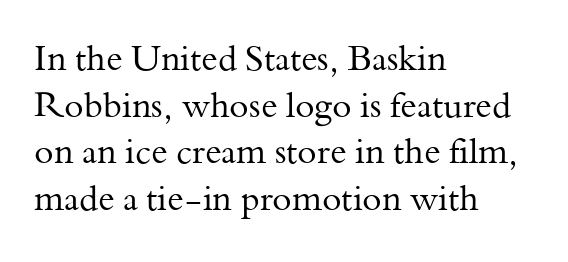
{"serif": "yes", "italic": "no", "bold": "no", "weight": "regular", "width": "normal", "stroke_contrast": "medium", "x_height": "small", "monospaced": "no", "underline": "no", "align": "left", "line_spacing": "normal", "line_spacing_ratio": 1.33, "letter_spacing": "normal", "letter_spacing_em": 0.0, "glyph_px": 35}
